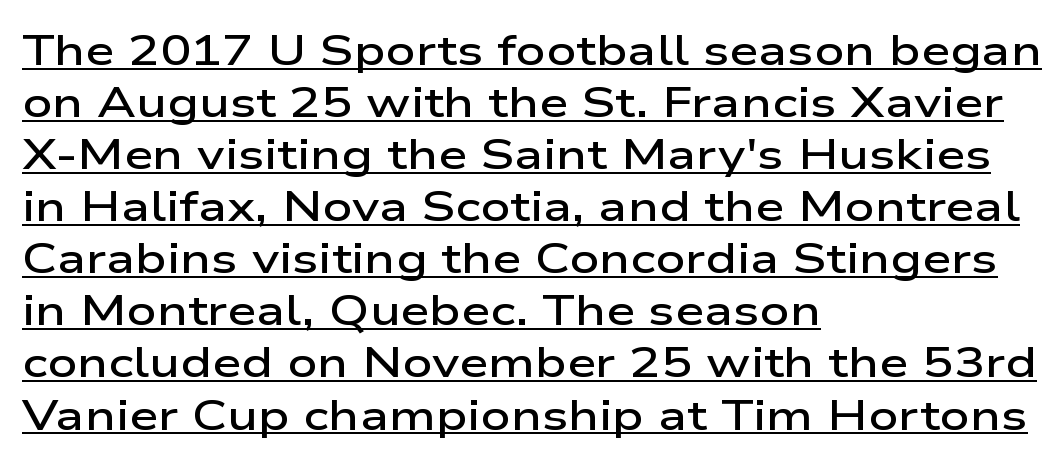
The image shows 42 px semibold, wide sans-serif type, upright; set left-aligned, line spacing 1.24x, normal letter spacing, underlined; low stroke contrast and a medium x-height.
